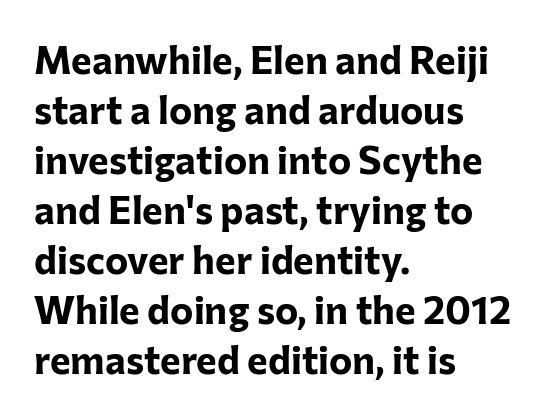
{"serif": "no", "italic": "no", "bold": "yes", "weight": "bold", "width": "normal", "stroke_contrast": "low", "x_height": "medium", "monospaced": "no", "underline": "no", "align": "left", "line_spacing": "normal", "line_spacing_ratio": 1.28, "letter_spacing": "normal", "letter_spacing_em": 0.0, "glyph_px": 39}
